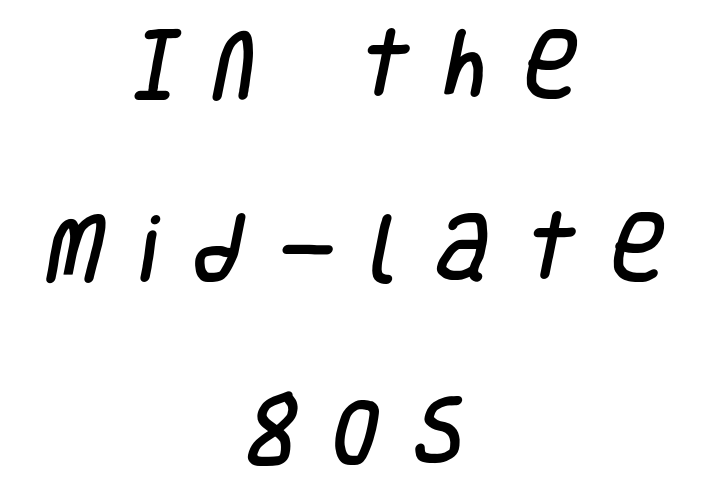
Q: Is the typeface a serif or a sans-serif typeface? A: Sans-serif.
Q: Is the text underlined? A: No.
Q: How is the paragraph aligned? A: Centered.
Q: Is the spacing between letters normal or unusually wide? A: Unusually wide.
Q: Is the spacing between lines tight, normal or loose? A: Loose.
Q: Width (condensed, normal, or wide)? A: Condensed.
Q: Stroke contrast? A: Low.
Q: x-height? A: Large.
Q: Monospaced? A: No.
